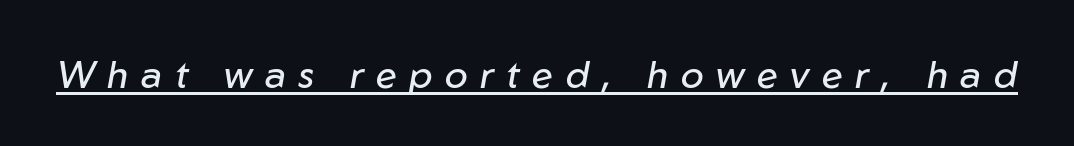
{"italic": "yes", "lean": "right", "slant_degrees": 10, "bold": "no", "weight": "regular", "width": "normal", "stroke_contrast": "low", "x_height": "medium", "monospaced": "no", "underline": "yes", "letter_spacing": "wide", "letter_spacing_em": 0.33, "glyph_px": 38}
